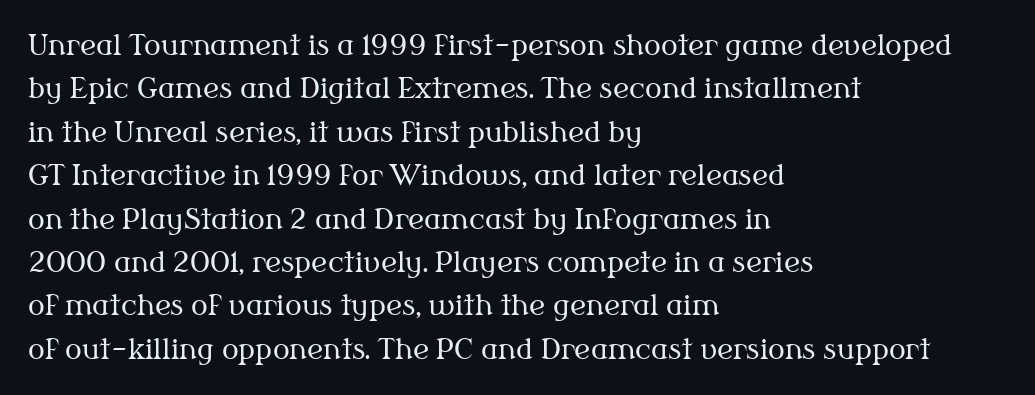
Q: Is the text bold? A: No.
Q: Is the text italic (slanted)? A: No, it is upright.
Q: Is the typeface a serif or a sans-serif typeface? A: Serif.
Q: Is the text underlined? A: No.
Q: How is the paragraph aligned? A: Left-aligned.
Q: Is the spacing between letters normal or unusually wide? A: Normal.
Q: Is the spacing between lines tight, normal or loose? A: Normal.
Q: Width (condensed, normal, or wide)? A: Normal.
Q: Stroke contrast? A: Medium.
Q: x-height? A: Medium.
Q: Monospaced? A: No.
